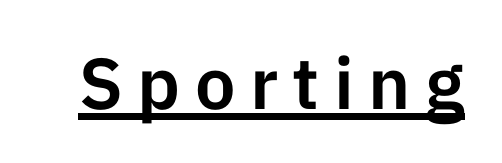
The image shows 72 px sans-serif type, upright; set unusually wide letter spacing (+0.2 em), underlined; low stroke contrast and a medium x-height.
